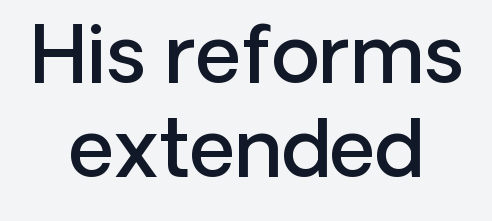
Q: Is the text bold? A: Semi-bold.
Q: Is the text italic (slanted)? A: No, it is upright.
Q: Is the typeface a serif or a sans-serif typeface? A: Sans-serif.
Q: Is the text underlined? A: No.
Q: How is the paragraph aligned? A: Centered.
Q: Is the spacing between letters normal or unusually wide? A: Normal.
Q: Width (condensed, normal, or wide)? A: Normal.
Q: Stroke contrast? A: Low.
Q: x-height? A: Medium.
Q: Monospaced? A: No.
